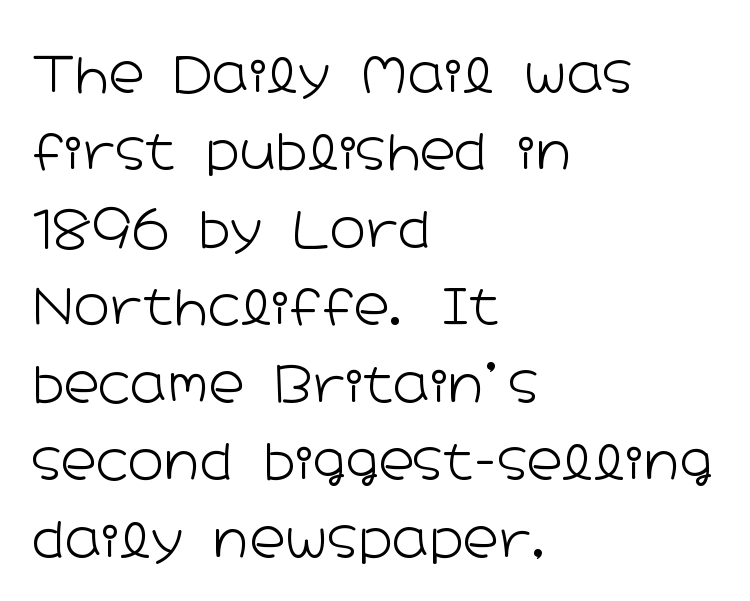
Q: Is the text bold? A: No.
Q: Is the text italic (slanted)? A: No, it is upright.
Q: Is the typeface a serif or a sans-serif typeface? A: Sans-serif.
Q: Is the text underlined? A: No.
Q: How is the paragraph aligned? A: Left-aligned.
Q: Is the spacing between letters normal or unusually wide? A: Normal.
Q: Is the spacing between lines tight, normal or loose? A: Normal.
Q: Width (condensed, normal, or wide)? A: Wide.
Q: Stroke contrast? A: Low.
Q: x-height? A: Medium.
Q: Monospaced? A: No.
